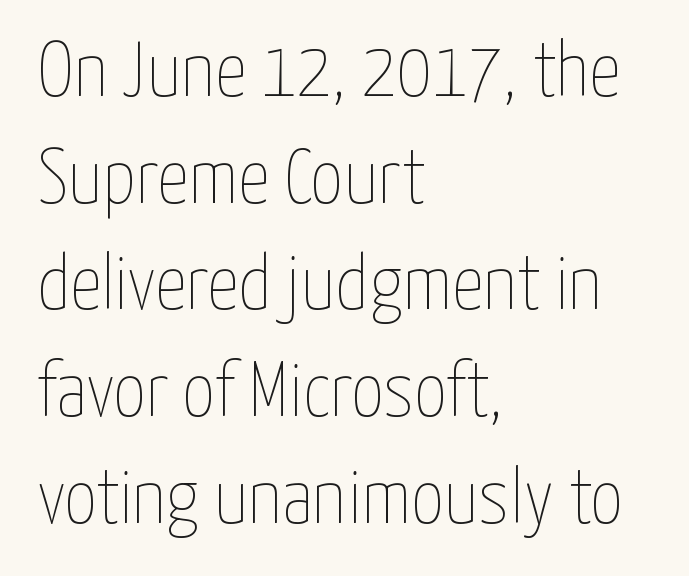
This rendering features lettering with no underline. The letters stand upright; this is a roman face. Do the characters align in a grid? No, the font is proportional. Casual observation: everything's shoved over to the left.
